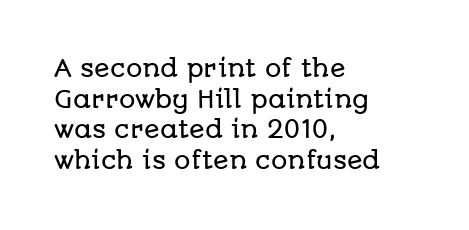
Q: Is the text italic (slanted)? A: No, it is upright.
Q: Is the text underlined? A: No.
Q: How is the paragraph aligned? A: Left-aligned.
Q: Is the spacing between letters normal or unusually wide? A: Normal.
Q: Is the spacing between lines tight, normal or loose? A: Normal.
